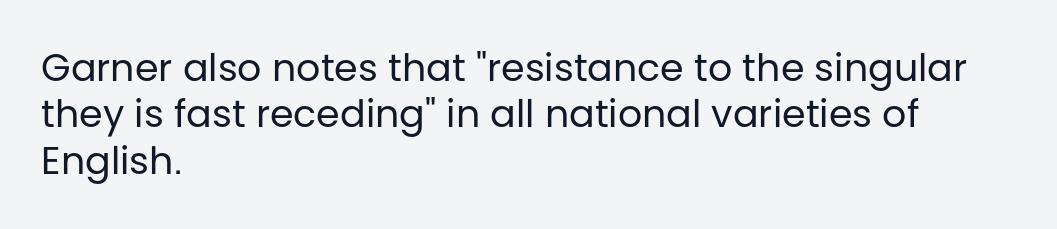
{"serif": "no", "italic": "no", "bold": "no", "weight": "regular", "width": "normal", "stroke_contrast": "low", "x_height": "large", "monospaced": "no", "underline": "no", "align": "left", "line_spacing_ratio": 1.22, "letter_spacing": "normal", "letter_spacing_em": 0.0, "glyph_px": 38}
